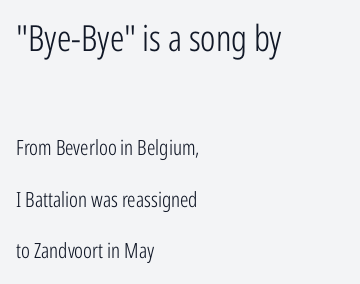
{"serif": "no", "italic": "no", "bold": "no", "weight": "light", "width": "condensed", "stroke_contrast": "low", "x_height": "medium", "monospaced": "no", "underline": "no", "align": "left", "line_spacing": "loose", "line_spacing_ratio": 2.47, "letter_spacing": "normal", "letter_spacing_em": 0.0, "larger_block": "first", "size_ratio": 1.71, "glyph_px": 36}
